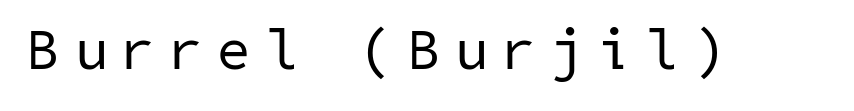
{"serif": "no", "bold": "no", "weight": "regular", "width": "normal", "stroke_contrast": "low", "x_height": "medium", "underline": "no", "letter_spacing": "wide", "letter_spacing_em": 0.27, "glyph_px": 58}
